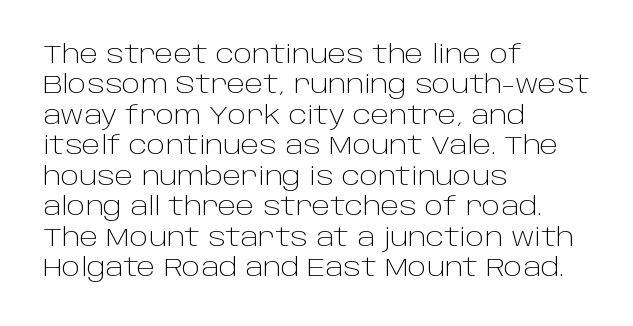
Nope, not italic — everything's standing straight. Only glyphs here, with clear space below each row. Leftover space on each line is placed entirely after the last word. The gaps between neighbouring characters are ordinary and unremarkable. A light-to-regular cut is what we see here.
